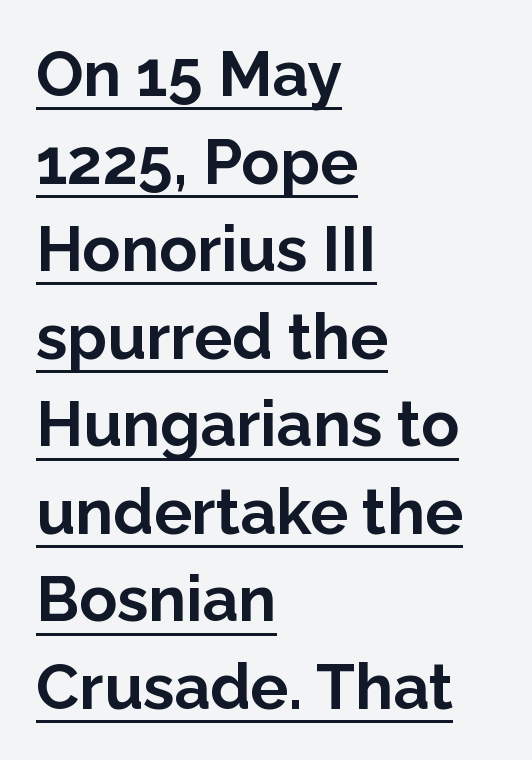
The image shows 63 px bold sans-serif type, upright; set left-aligned, normal line spacing (1.39x), normal letter spacing, underlined; low stroke contrast and a medium x-height.
